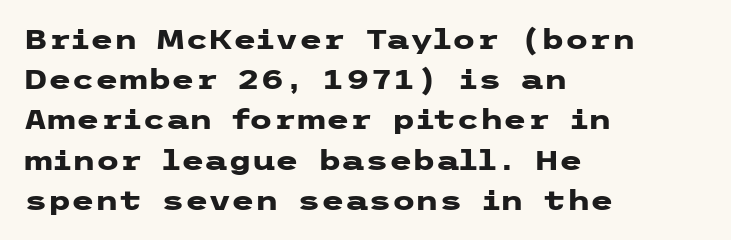
Q: Is the text bold? A: Yes.
Q: Is the text italic (slanted)? A: No, it is upright.
Q: Is the text underlined? A: No.
Q: How is the paragraph aligned? A: Left-aligned.
Q: Is the spacing between letters normal or unusually wide? A: Normal.
Q: Is the spacing between lines tight, normal or loose? A: Normal.
